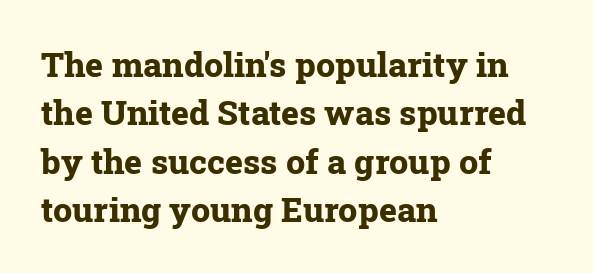
Q: Is the text bold? A: Yes.
Q: Is the text italic (slanted)? A: No, it is upright.
Q: Is the typeface a serif or a sans-serif typeface? A: Serif.
Q: Is the text underlined? A: No.
Q: How is the paragraph aligned? A: Left-aligned.
Q: Is the spacing between letters normal or unusually wide? A: Normal.
Q: Is the spacing between lines tight, normal or loose? A: Normal.
Q: Width (condensed, normal, or wide)? A: Normal.
Q: Stroke contrast? A: Low.
Q: x-height? A: Medium.
Q: Monospaced? A: No.
